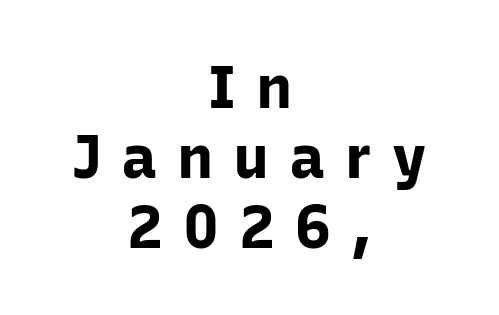
Quick note: underline off. The typesetter chose a symmetrical, centered arrangement here. The font is running at its bold setting. Here the glyphs are tracked loosely, breaking word shapes into spaced letters. Is this a fixed-width face? No — the glyphs have proportional, varying widths. Is there any slant? The stems are plumb.
